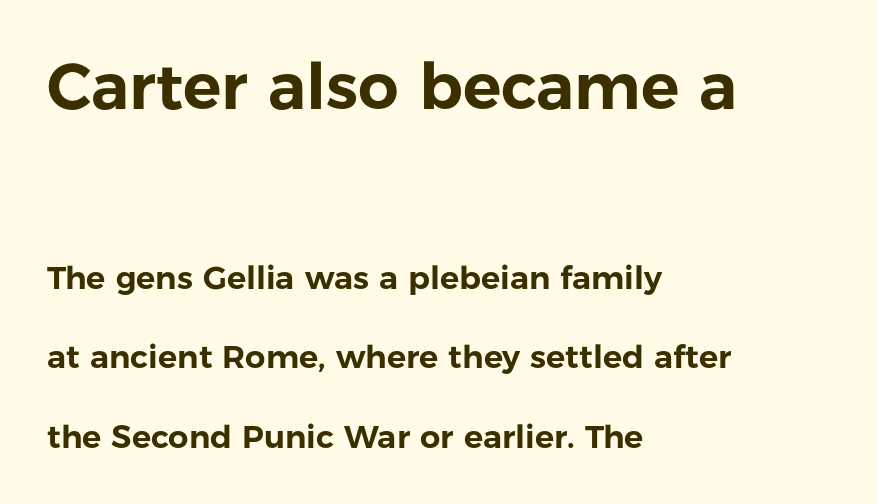
The image shows 64 px sans-serif type, upright; set left-aligned, loose line spacing (2.49x), normal letter spacing, not underlined; the first (top) block is 2.0x larger; low stroke contrast and a medium x-height.
